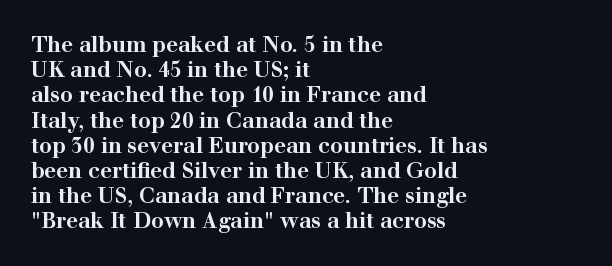
{"italic": "no", "bold": "yes", "underline": "no", "align": "left", "line_spacing_ratio": 1.2, "letter_spacing": "normal", "letter_spacing_em": 0.0, "glyph_px": 21}
